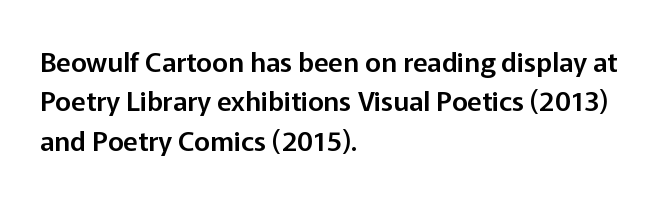
The image shows 27 px text type, upright; set left-aligned, normal line spacing (1.46x), normal letter spacing, not underlined.
